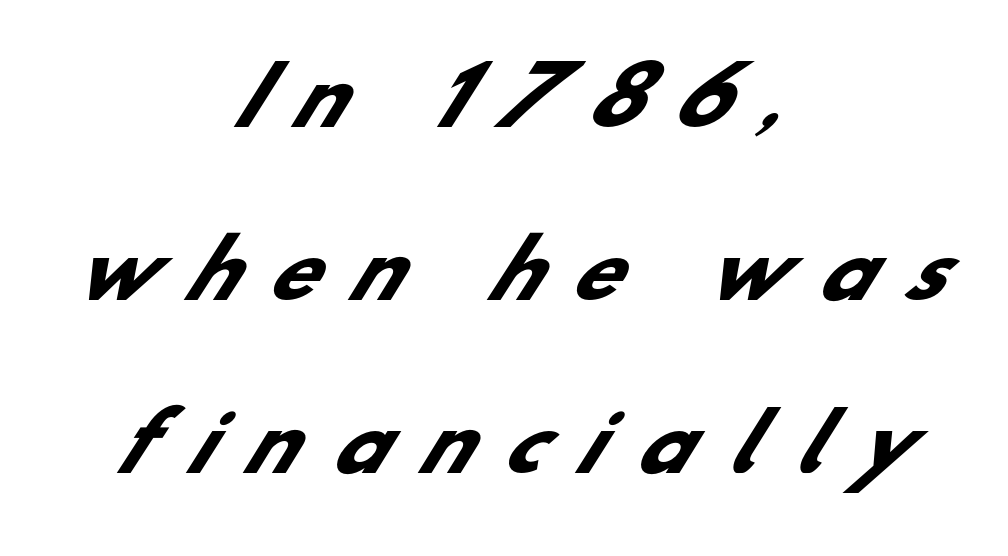
Q: Is the text bold? A: Yes.
Q: Is the typeface a serif or a sans-serif typeface? A: Sans-serif.
Q: Is the text underlined? A: No.
Q: How is the paragraph aligned? A: Centered.
Q: Is the spacing between letters normal or unusually wide? A: Unusually wide.
Q: Is the spacing between lines tight, normal or loose? A: Loose.
Q: Width (condensed, normal, or wide)? A: Normal.
Q: Stroke contrast? A: Low.
Q: x-height? A: Small.
Q: Monospaced? A: No.
